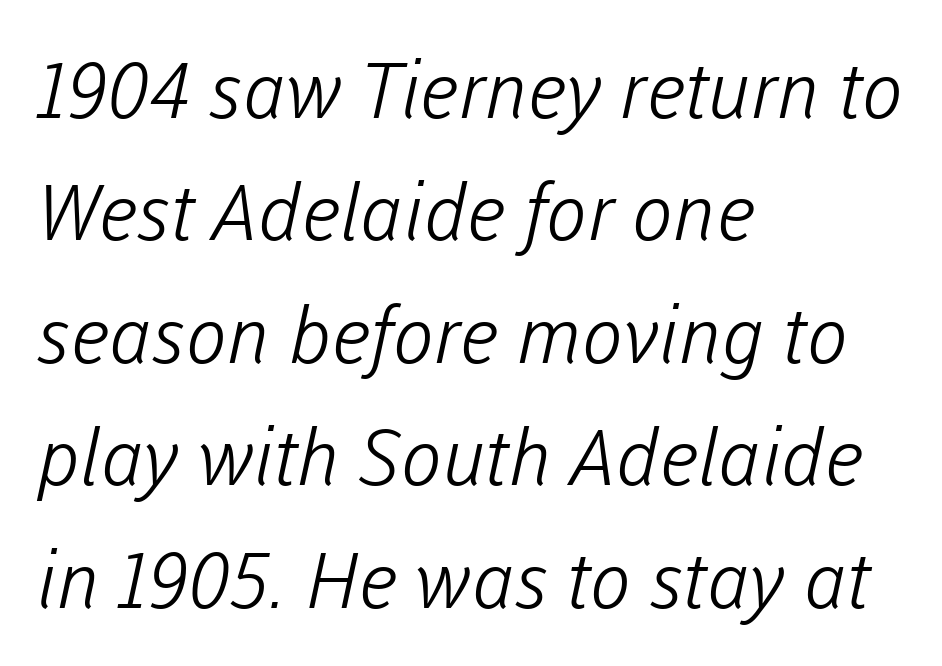
Q: Is the text bold? A: No.
Q: Is the typeface a serif or a sans-serif typeface? A: Sans-serif.
Q: Is the text underlined? A: No.
Q: How is the paragraph aligned? A: Left-aligned.
Q: Is the spacing between letters normal or unusually wide? A: Normal.
Q: Is the spacing between lines tight, normal or loose? A: Normal.
Q: Width (condensed, normal, or wide)? A: Normal.
Q: Stroke contrast? A: Low.
Q: x-height? A: Medium.
Q: Monospaced? A: No.
